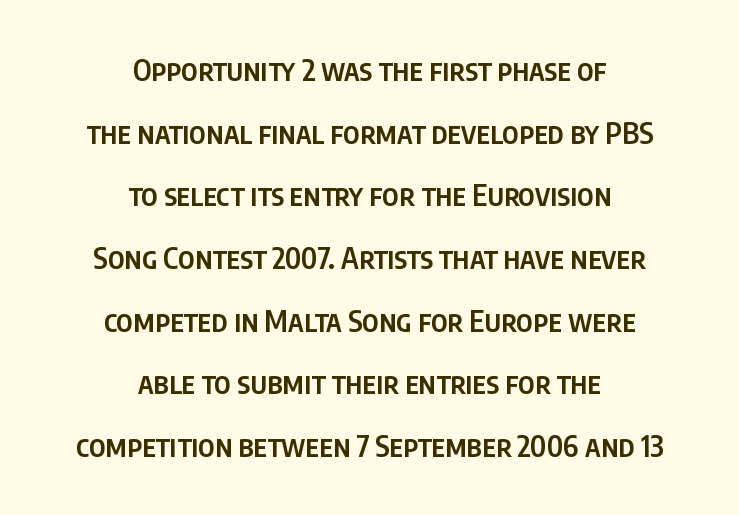
The image shows 29 px semibold, condensed sans-serif type, upright; set centered, loose line spacing (2.16x), normal letter spacing, not underlined; low stroke contrast and a large x-height.
